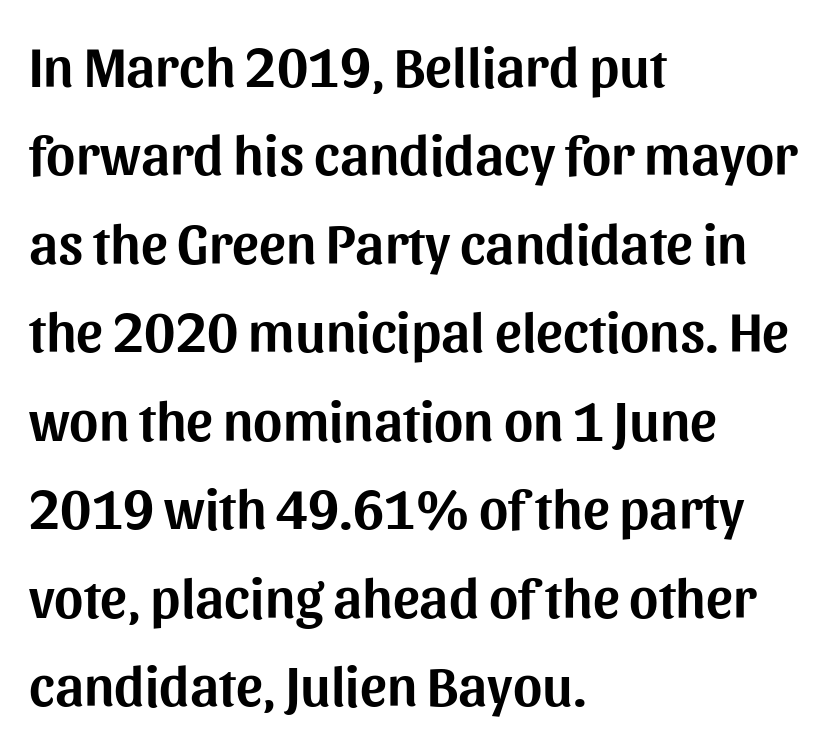
{"serif": "no", "italic": "no", "width": "normal", "stroke_contrast": "medium", "x_height": "medium", "monospaced": "no", "underline": "no", "align": "left", "line_spacing": "normal", "line_spacing_ratio": 1.58, "letter_spacing": "normal", "letter_spacing_em": 0.0, "glyph_px": 56}
